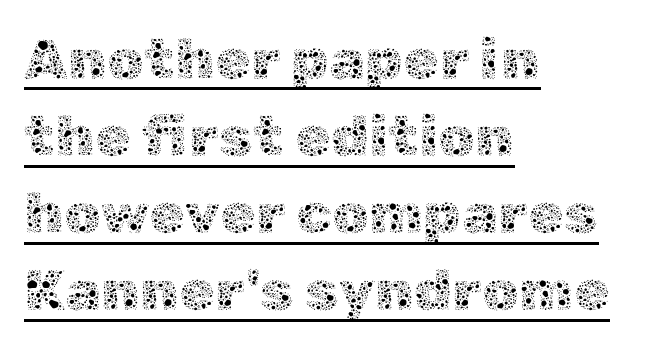
Stem width sits at or under what a default text font uses. The lettering stays uniformly vertical, giving the passage a roman look. Rows of type keep a routine distance in the vertical direction. The specimen includes a rule beneath the text block's lines.
